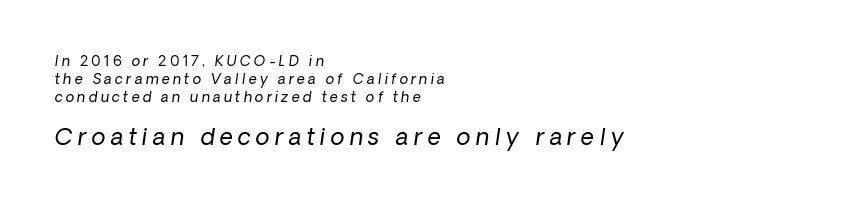
The image shows 23 px text type, italic (leaning right); set left-aligned, normal line spacing (1.28x), unusually wide letter spacing (+0.23 em), not underlined; the second (bottom) block is 1.64x larger.
